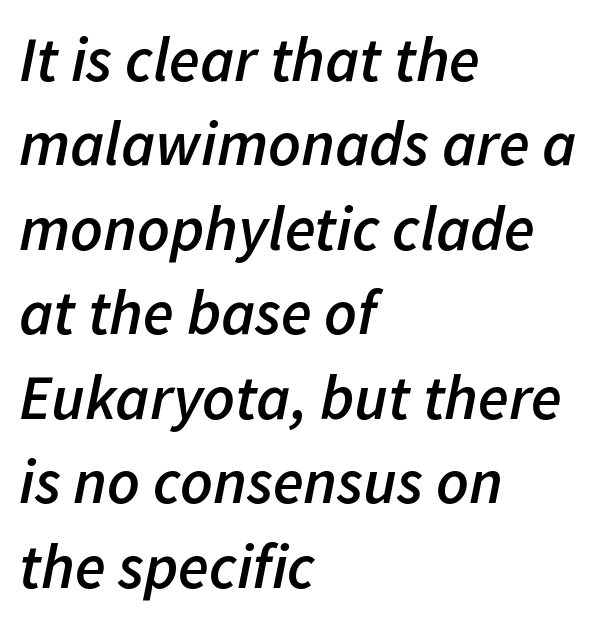
The image shows 63 px semibold type, italic (leaning right); set left-aligned, normal line spacing (1.34x), normal letter spacing, not underlined; low stroke contrast and a medium x-height.
